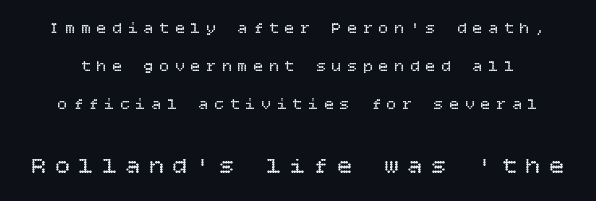
Q: Is the text bold? A: No.
Q: Is the text italic (slanted)? A: No, it is upright.
Q: Is the text underlined? A: No.
Q: Is the spacing between letters normal or unusually wide? A: Unusually wide.
Q: Is the spacing between lines tight, normal or loose? A: Loose.
Q: Which block of text is set in a larger size, the first (top) or the second (bottom)? A: The second (bottom) one.
